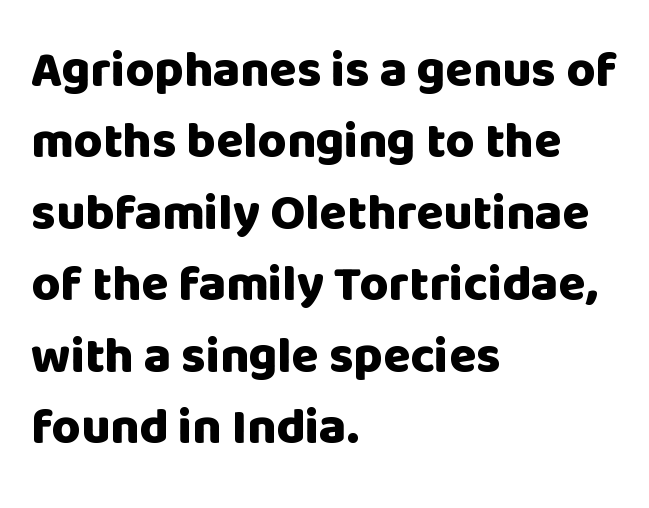
{"serif": "no", "italic": "no", "bold": "yes", "weight": "heavy", "width": "normal", "stroke_contrast": "low", "x_height": "large", "monospaced": "no", "underline": "no", "align": "left", "line_spacing": "normal", "line_spacing_ratio": 1.43, "letter_spacing": "normal", "letter_spacing_em": 0.0, "glyph_px": 50}
